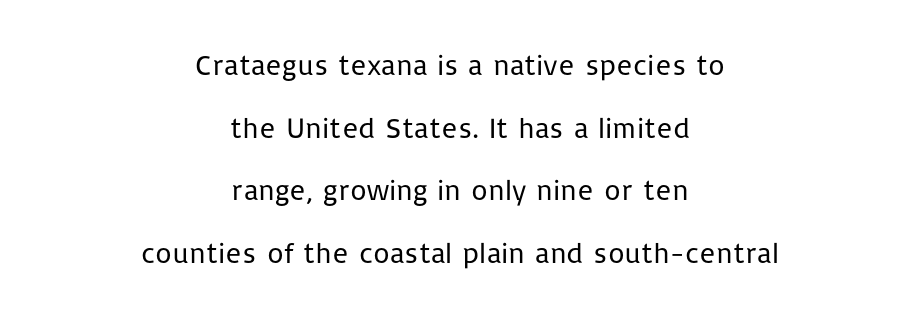
The image shows 29 px regular-weight sans-serif type, upright; set centered, loose line spacing (2.16x), normal letter spacing, not underlined; low stroke contrast and a medium x-height.
